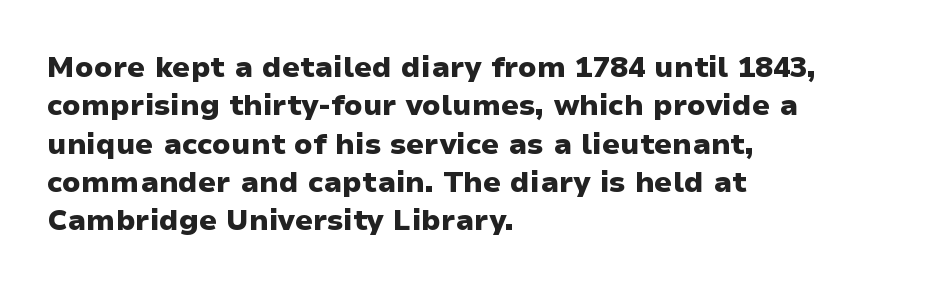
Q: Is the text bold? A: Yes.
Q: Is the text italic (slanted)? A: No, it is upright.
Q: Is the typeface a serif or a sans-serif typeface? A: Sans-serif.
Q: Is the text underlined? A: No.
Q: How is the paragraph aligned? A: Left-aligned.
Q: Is the spacing between letters normal or unusually wide? A: Normal.
Q: Is the spacing between lines tight, normal or loose? A: Normal.
Q: Width (condensed, normal, or wide)? A: Normal.
Q: Stroke contrast? A: Low.
Q: x-height? A: Medium.
Q: Monospaced? A: No.
